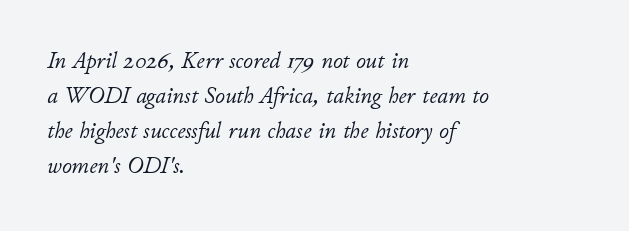
Between one letter and the next there's only the usual sliver of space. The rag falls on the right side of this text block. The block of text has a typical density, with ordinary space between rows. This is not heavy type; no bold has been used. These lines were composed using italics. Anything drawn beneath the words? Only blank space.
